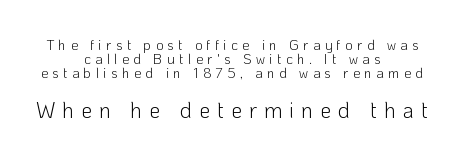
Designer's note — italics off, roman on. Does the bottom block carry the larger type? Yes, it does. How are the letters spaced? Widely, with obvious added tracking. Baseline-to-baseline distance is barely more than the letter height. On a weight scale, this lands at 450 or below. The paragraph shown floats in the horizontal middle.
